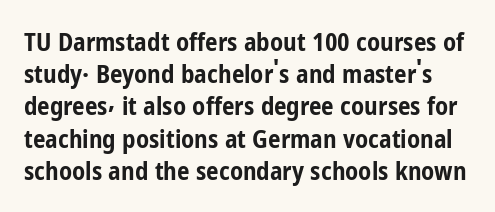
{"italic": "no", "bold": "yes", "underline": "no", "line_spacing": "normal", "line_spacing_ratio": 1.29, "letter_spacing": "normal", "letter_spacing_em": 0.0, "glyph_px": 25}
